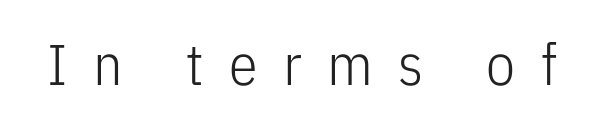
{"serif": "no", "italic": "no", "bold": "no", "weight": "light", "width": "condensed", "stroke_contrast": "low", "x_height": "medium", "monospaced": "no", "underline": "no", "letter_spacing": "wide", "letter_spacing_em": 0.44, "glyph_px": 58}
